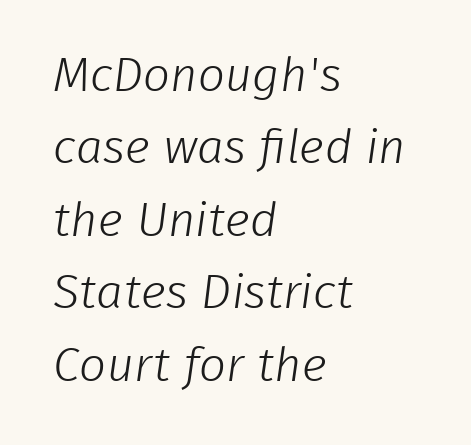
A typesetter would call this proportional, since set widths differ per character. Layout note: lines flush left. Letters have the restrained weight of plain body copy at most. What stands out about the letter spacing? Nothing — it is the standard amount. The passage shown is not underscored anywhere. The typeface chosen for these lines omits serifs.
